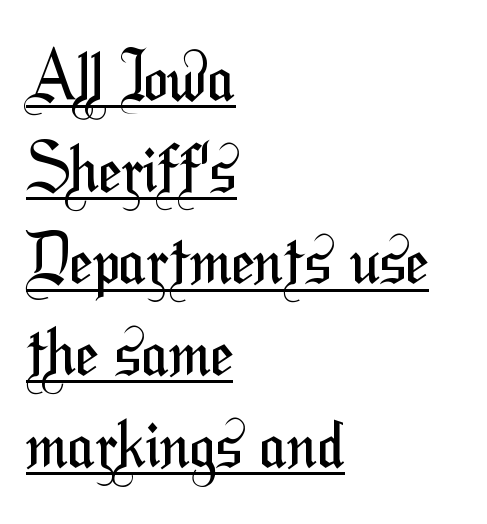
{"serif": "no", "bold": "no", "weight": "regular", "width": "condensed", "stroke_contrast": "medium", "x_height": "medium", "monospaced": "no", "underline": "yes", "align": "left", "line_spacing": "normal", "line_spacing_ratio": 1.41, "letter_spacing": "normal", "letter_spacing_em": 0.0, "glyph_px": 65}
